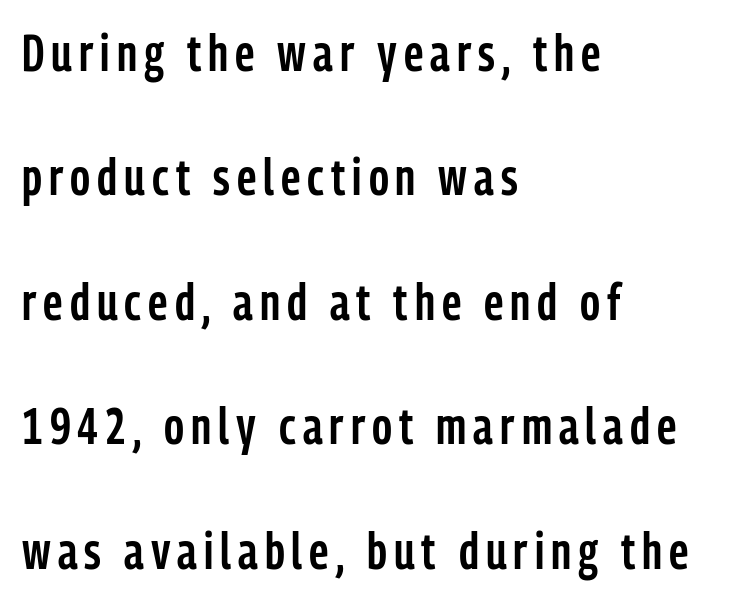
The typeface chosen for these lines omits serifs. You could not count columns in this text — the font is proportionally spaced. In CSS terms this would be text-align: left. This sample trades compactness for vertical openness between lines. Caption: semibold face, moderately heavy strokes.
